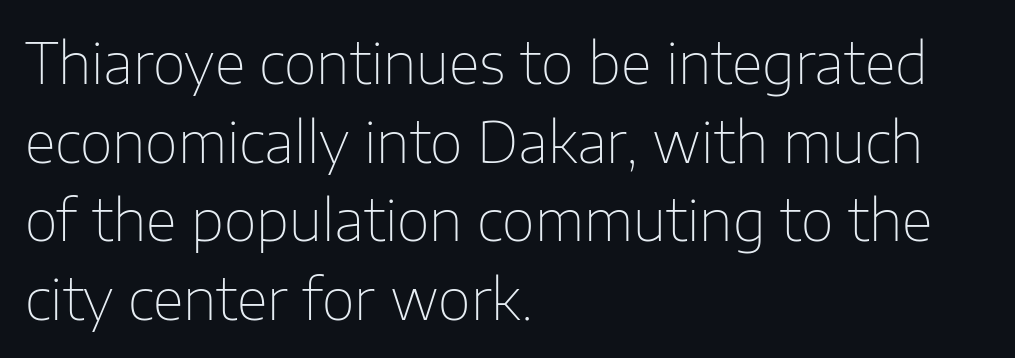
Q: Is the text bold? A: No.
Q: Is the text italic (slanted)? A: No, it is upright.
Q: Is the typeface a serif or a sans-serif typeface? A: Sans-serif.
Q: Is the text underlined? A: No.
Q: How is the paragraph aligned? A: Left-aligned.
Q: Is the spacing between letters normal or unusually wide? A: Normal.
Q: Is the spacing between lines tight, normal or loose? A: Normal.
Q: Width (condensed, normal, or wide)? A: Normal.
Q: Stroke contrast? A: Low.
Q: x-height? A: Medium.
Q: Monospaced? A: No.
